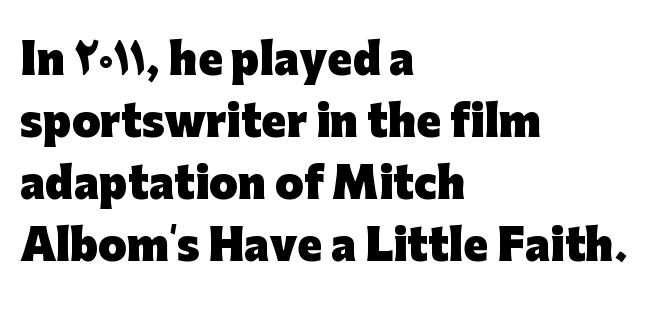
{"serif": "no", "italic": "no", "bold": "yes", "weight": "heavy", "width": "normal", "stroke_contrast": "low", "x_height": "medium", "monospaced": "no", "underline": "no", "align": "left", "line_spacing": "normal", "line_spacing_ratio": 1.51, "letter_spacing": "normal", "letter_spacing_em": 0.0, "glyph_px": 41}
